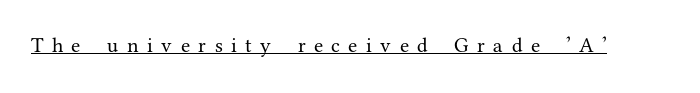
Tracking value appears strongly positive — letters spread wide. If you drew a line through each stem, it would be perfectly vertical. Glance below the letters and you will spot a drawn line. The strokes carry an ordinary text weight at most.
